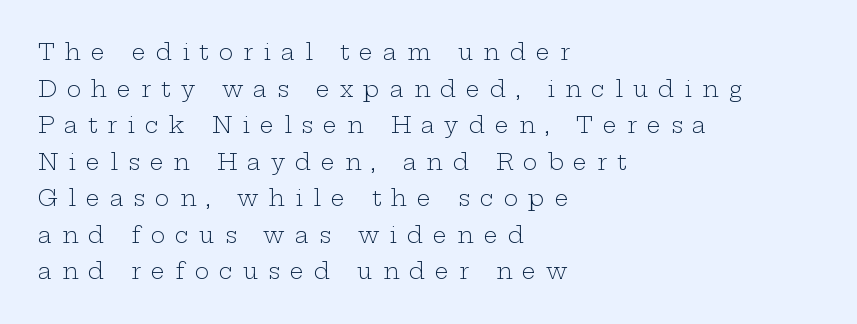
{"italic": "no", "bold": "no", "underline": "no", "align": "left", "line_spacing": "normal", "line_spacing_ratio": 1.66, "letter_spacing": "wide", "letter_spacing_em": 0.46, "glyph_px": 22}
